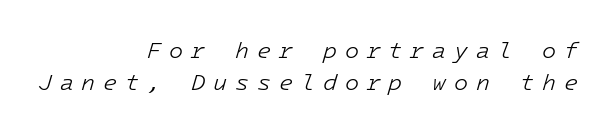
Q: Is the text bold? A: No.
Q: Is the text italic (slanted)? A: Yes, it leans right by about 16 degrees.
Q: Is the text underlined? A: No.
Q: How is the paragraph aligned? A: Right-aligned.
Q: Is the spacing between letters normal or unusually wide? A: Unusually wide.
Q: Is the spacing between lines tight, normal or loose? A: Normal.
